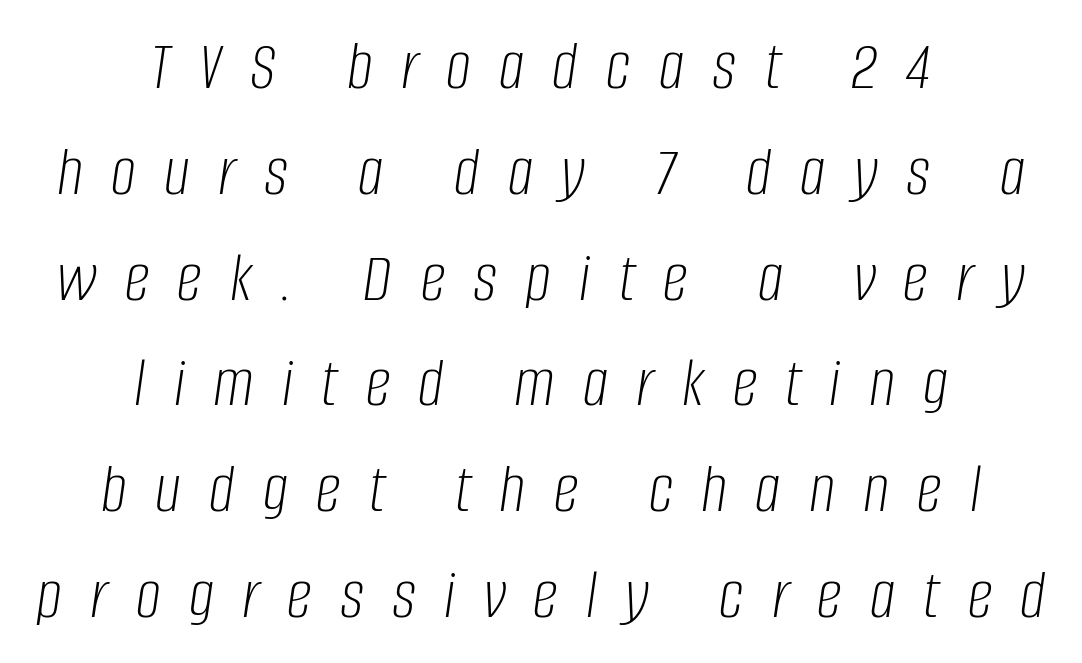
The image shows 71 px light, condensed type, italic (leaning right); set centered, normal line spacing (1.49x), unusually wide letter spacing (+0.4 em), not underlined; low stroke contrast and a large x-height.
